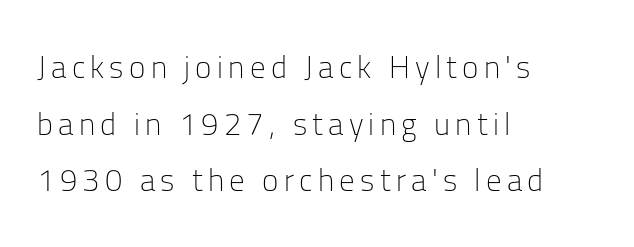
{"serif": "no", "italic": "no", "bold": "no", "weight": "light", "width": "normal", "stroke_contrast": "low", "x_height": "medium", "monospaced": "no", "underline": "no", "align": "left", "line_spacing_ratio": 1.83, "glyph_px": 31}
